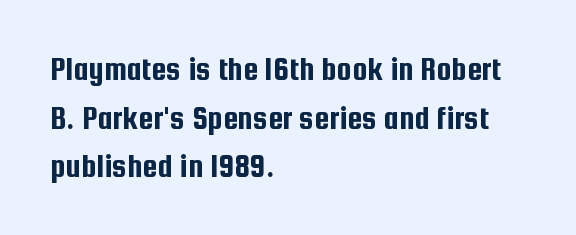
The image shows 34 px condensed sans-serif type, upright; set left-aligned, normal line spacing (1.43x), normal letter spacing, not underlined; low stroke contrast and a medium x-height.
